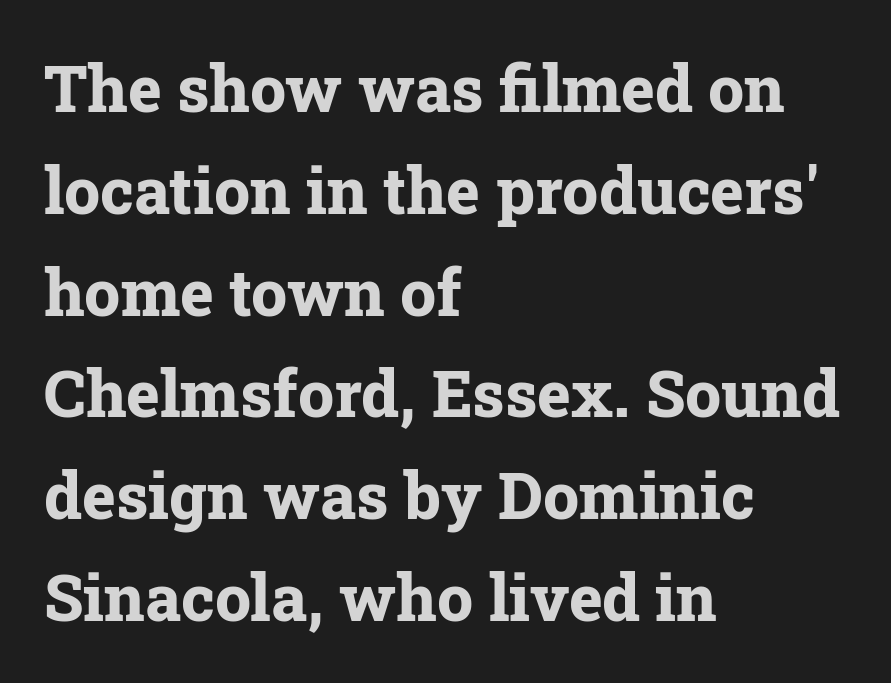
Serifs: yes, visible at the terminals of the letterforms. Horizontal bands of white between lines are of average thickness. Is the type bold? Yes — the strokes are clearly thick and heavy. Varying glyph widths throughout — classic text-font behaviour. Reading down the block, your eye returns to a fixed left position each line. Students, note that the glyphs here touch the page at normal intervals.
